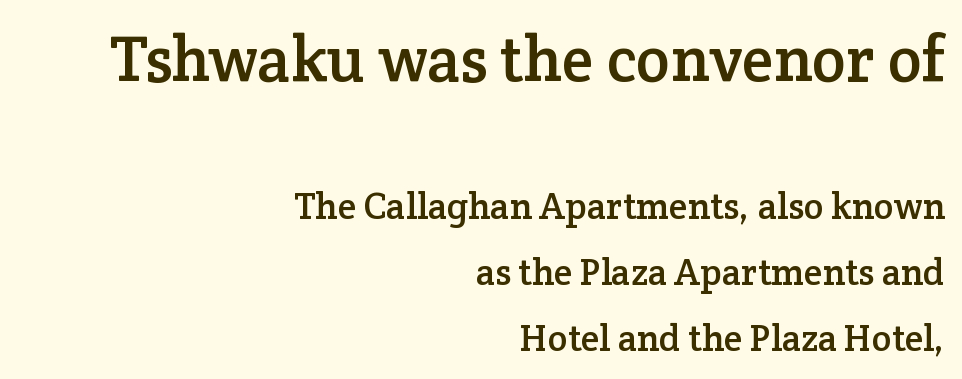
{"serif": "yes", "italic": "no", "width": "normal", "stroke_contrast": "low", "x_height": "medium", "monospaced": "no", "underline": "no", "align": "right", "line_spacing_ratio": 1.78, "letter_spacing": "normal", "letter_spacing_em": 0.0, "larger_block": "first", "size_ratio": 1.73, "glyph_px": 64}
